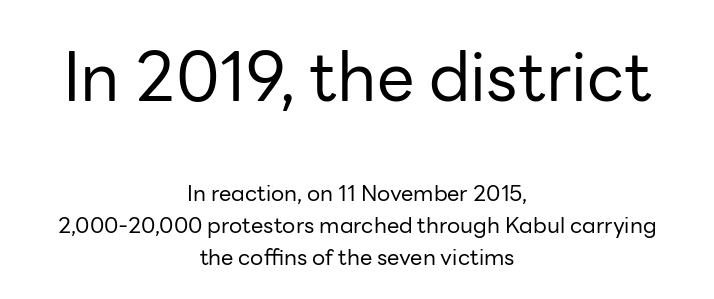
The line texture is even and compact thanks to regular tracking. Serif or sans? Sans — the stroke terminals are bare. Honestly, there is no underline to notice here at all. Spacing verdict: proportional, widths tailored to each character.
